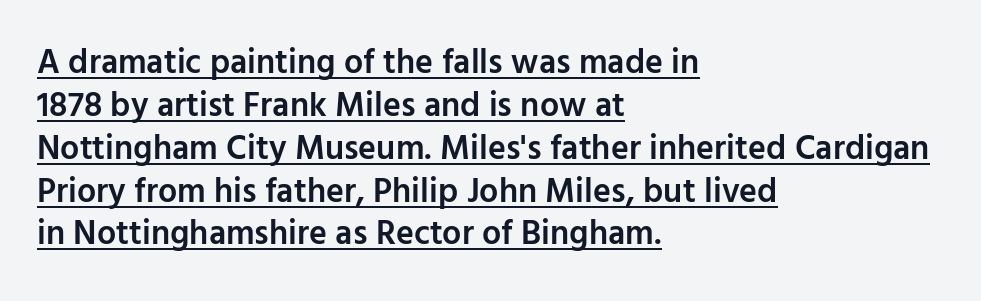
This sample has the flowing, uneven cadence of proportional lettering. Does the lettering tilt? It doesn't — this is upright. The letters carry no serifs — their stems end cleanly without finishing strokes. The setting favours the left margin, as ordinary paragraphs usually do.
